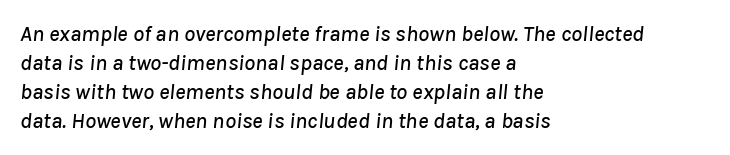
Q: Is the text italic (slanted)? A: Yes, it leans right by about 8 degrees.
Q: Is the text underlined? A: No.
Q: How is the paragraph aligned? A: Left-aligned.
Q: Is the spacing between letters normal or unusually wide? A: Normal.
Q: Is the spacing between lines tight, normal or loose? A: Normal.
